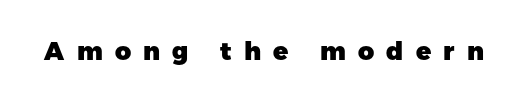
Every letter is thick-stroked: bold, no question. The tracking reads as deliberately expanded to a designer's eye. Underlining? Definitely not there. Italic: no, the glyphs are upright roman.
